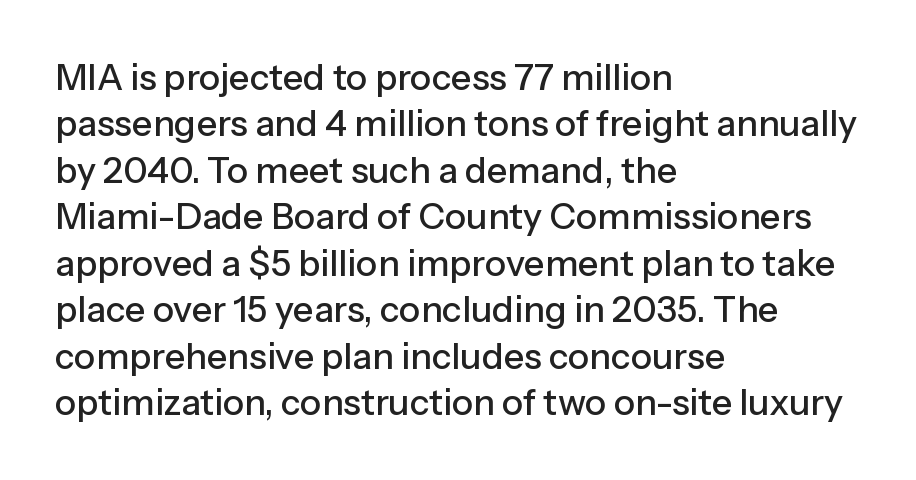
{"serif": "no", "italic": "no", "width": "normal", "stroke_contrast": "low", "x_height": "medium", "monospaced": "no", "underline": "no", "align": "left", "line_spacing": "normal", "line_spacing_ratio": 1.29, "letter_spacing": "normal", "letter_spacing_em": 0.0, "glyph_px": 36}
